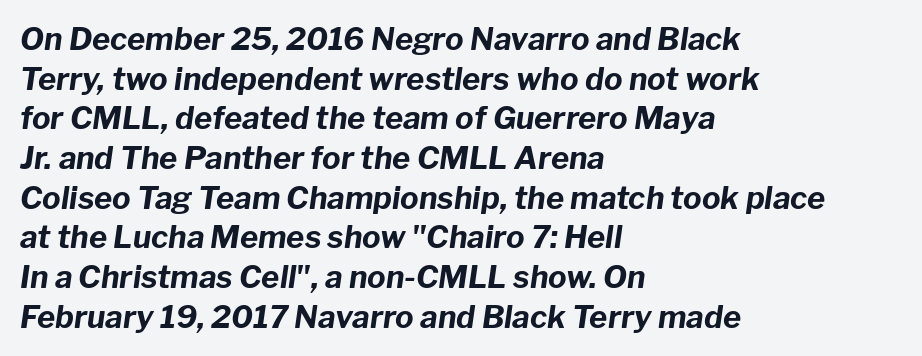
The image shows 31 px bold type, italic (leaning right); set left-aligned, normal line spacing (1.28x), normal letter spacing, not underlined; low stroke contrast and a medium x-height.
